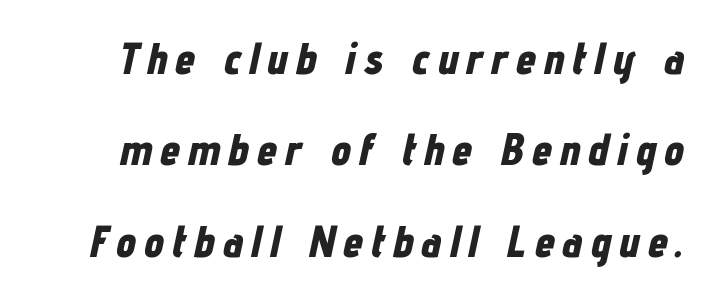
The image shows 45 px bold, condensed type, italic (leaning right); set loose line spacing (2.03x), not underlined; low stroke contrast and a medium x-height.
